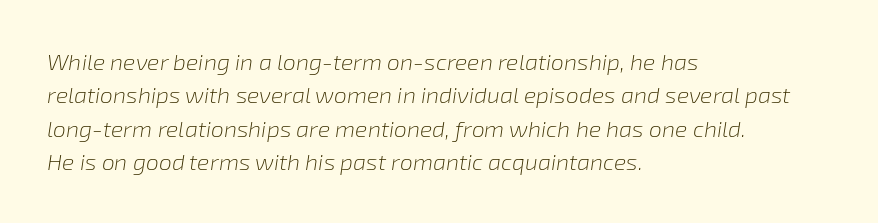
Q: Is the text bold? A: No.
Q: Is the text italic (slanted)? A: Yes, it leans right by about 8 degrees.
Q: Is the text underlined? A: No.
Q: How is the paragraph aligned? A: Left-aligned.
Q: Is the spacing between letters normal or unusually wide? A: Normal.
Q: Is the spacing between lines tight, normal or loose? A: Normal.
